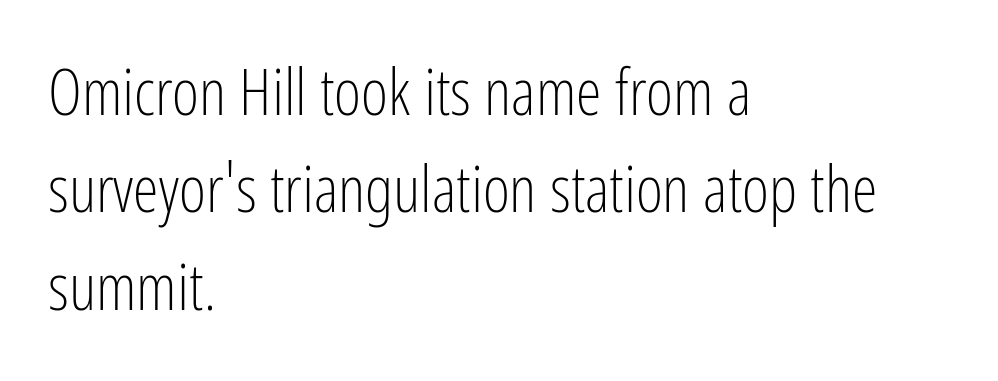
The image shows 65 px light, condensed sans-serif type, upright; set left-aligned, normal line spacing (1.5x), normal letter spacing, not underlined; low stroke contrast and a medium x-height.
